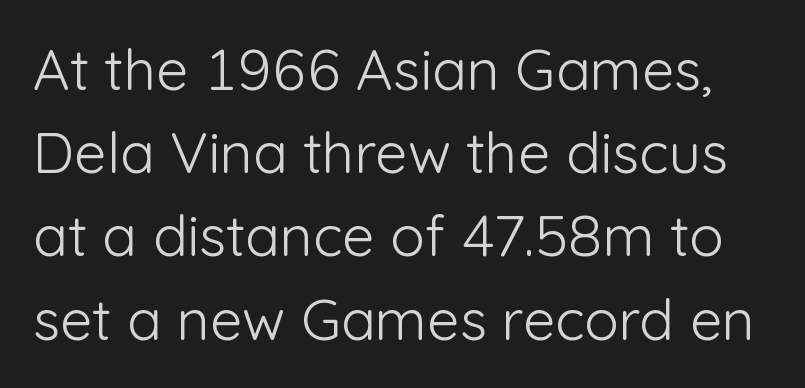
The image shows 57 px light sans-serif type, upright; set normal line spacing (1.46x), normal letter spacing, not underlined; low stroke contrast and a medium x-height.
